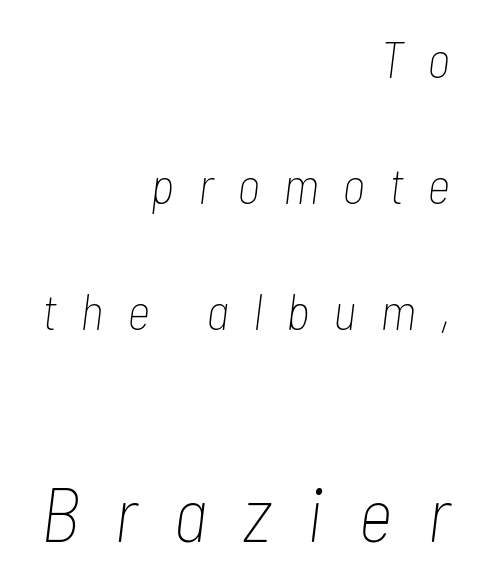
The face used here is rendered with a markedly widened letterfit. Type without underlining. Does the bottom block carry the larger type? Yes, it does. The setting favours the right margin, as signatures and pull-quotes sometimes do. This block would shrink considerably if given ordinary leading; it's expanded now.
